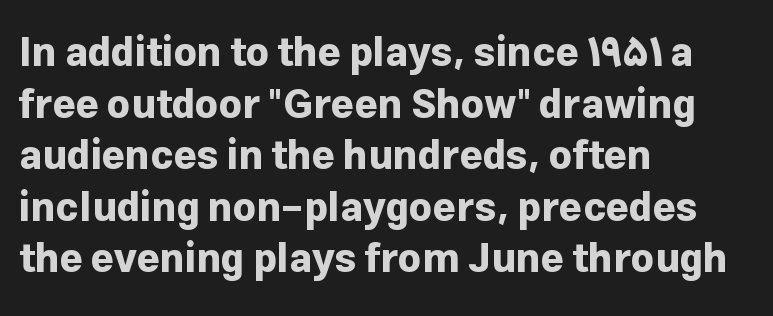
The text was rendered using a sans face with plain stroke endings. The foot of each line stays bare and open. The passage shown stacks its lines at a standard gap. Note the varied advance widths — an 'i' is clearly narrower than an 'm'.
